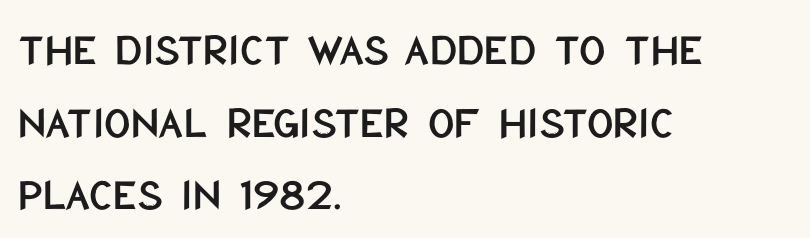
Q: Is the text italic (slanted)? A: No, it is upright.
Q: Is the typeface a serif or a sans-serif typeface? A: Sans-serif.
Q: Is the text underlined? A: No.
Q: How is the paragraph aligned? A: Left-aligned.
Q: Is the spacing between letters normal or unusually wide? A: Normal.
Q: Is the spacing between lines tight, normal or loose? A: Normal.
Q: Width (condensed, normal, or wide)? A: Condensed.
Q: Stroke contrast? A: Low.
Q: x-height? A: Large.
Q: Monospaced? A: No.
